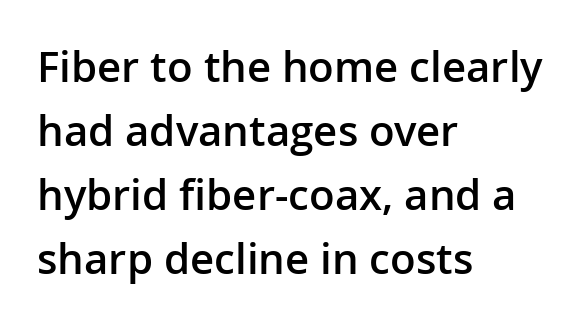
The image shows 42 px semibold sans-serif type, upright; set left-aligned, normal line spacing (1.52x), normal letter spacing, not underlined; low stroke contrast and a medium x-height.
